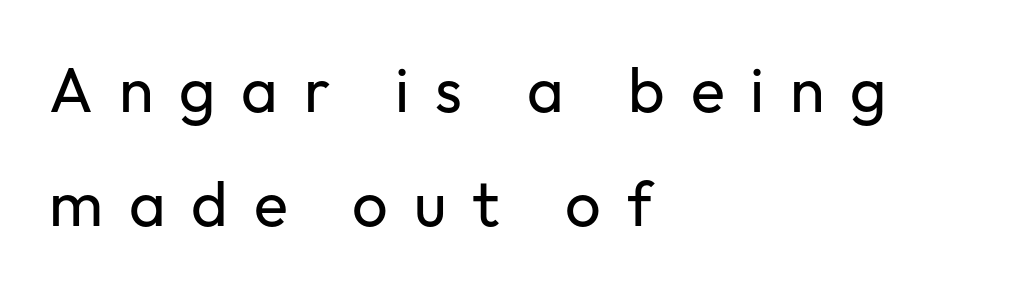
Q: Is the text bold? A: No.
Q: Is the text italic (slanted)? A: No, it is upright.
Q: Is the typeface a serif or a sans-serif typeface? A: Sans-serif.
Q: Is the text underlined? A: No.
Q: How is the paragraph aligned? A: Left-aligned.
Q: Is the spacing between letters normal or unusually wide? A: Unusually wide.
Q: Width (condensed, normal, or wide)? A: Normal.
Q: Stroke contrast? A: Low.
Q: x-height? A: Medium.
Q: Monospaced? A: No.
